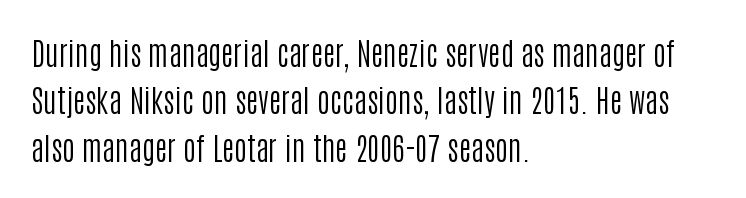
The image shows 31 px regular-weight, condensed sans-serif type, upright; set left-aligned, normal line spacing (1.53x), normal letter spacing, not underlined; low stroke contrast and a large x-height.
